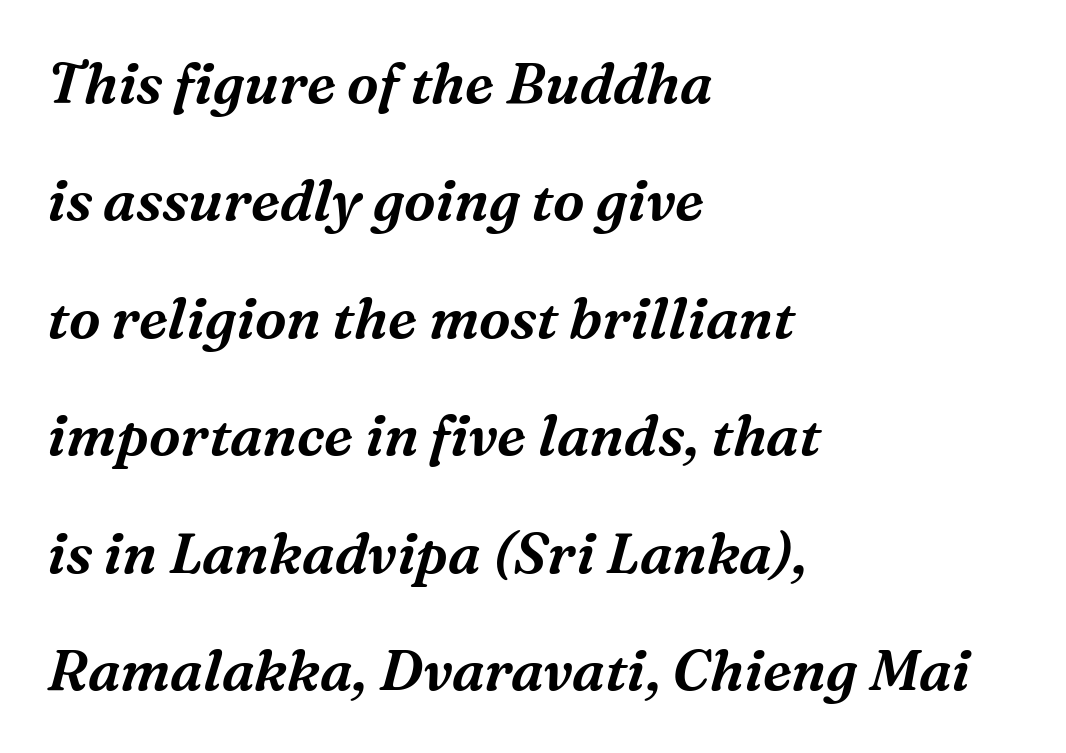
{"serif": "yes", "italic": "yes", "lean": "right", "slant_degrees": 16, "width": "normal", "stroke_contrast": "medium", "x_height": "medium", "monospaced": "no", "underline": "no", "align": "left", "line_spacing": "loose", "line_spacing_ratio": 2.06, "letter_spacing": "normal", "letter_spacing_em": 0.0, "glyph_px": 57}
